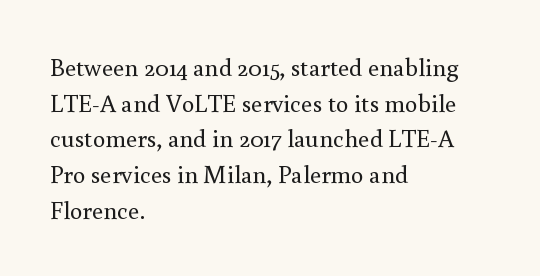
No word sits above an underline. These lines stack with their left ends in a neat column. The line-height multiplier appears to be the usual default. Ordinary non-slanted type is in use. Students, note that the glyphs here touch the page at normal intervals.
